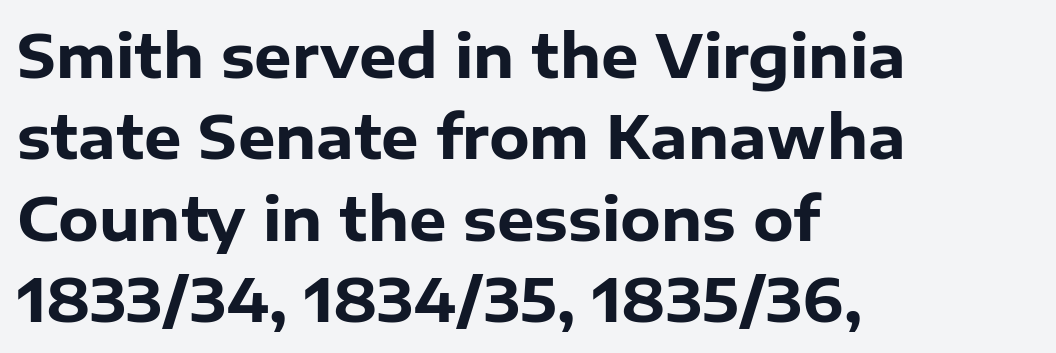
The image shows 59 px heavy sans-serif type, upright; set left-aligned, normal line spacing (1.38x), normal letter spacing, not underlined; low stroke contrast and a medium x-height.
